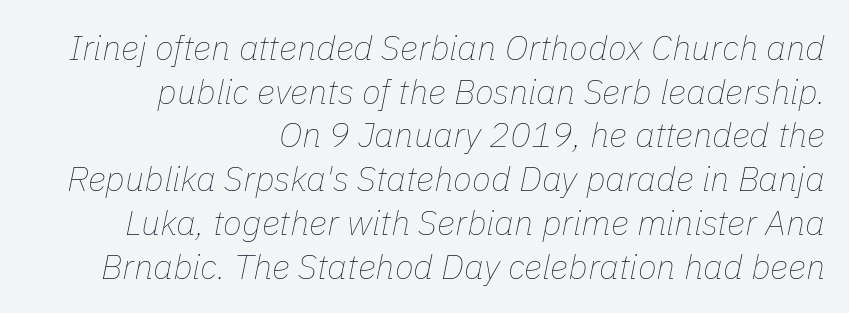
{"italic": "yes", "lean": "right", "slant_degrees": 11, "bold": "no", "weight": "thin", "width": "normal", "stroke_contrast": "low", "x_height": "medium", "monospaced": "no", "underline": "no", "align": "right", "line_spacing": "normal", "line_spacing_ratio": 1.25, "letter_spacing": "normal", "letter_spacing_em": 0.0, "glyph_px": 35}
